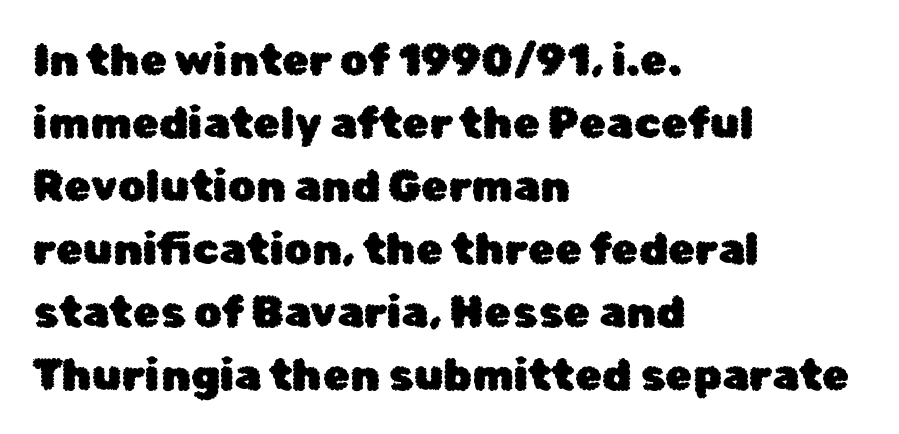
The image shows 44 px sans-serif type, upright; set left-aligned, normal line spacing (1.43x), normal letter spacing, not underlined; low stroke contrast and a medium x-height.
